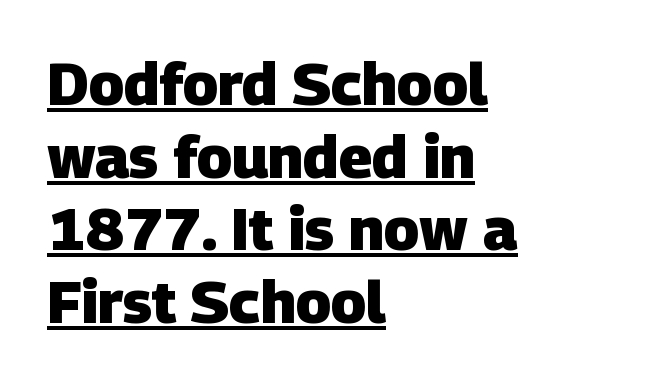
The image shows 59 px heavy sans-serif type; set left-aligned, line spacing 1.23x, normal letter spacing, underlined; low stroke contrast and a large x-height.
